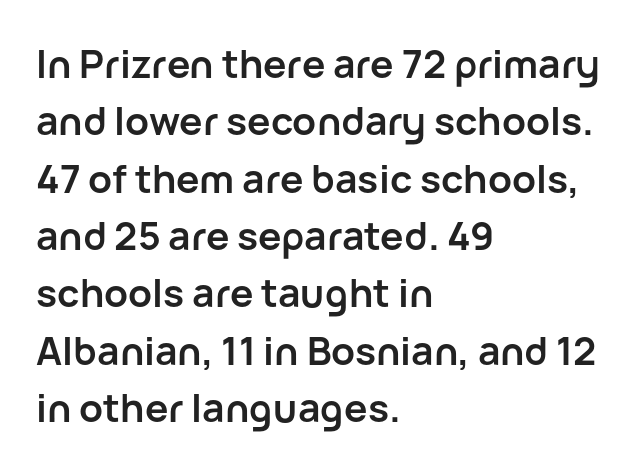
Q: Is the text bold? A: Yes.
Q: Is the text italic (slanted)? A: No, it is upright.
Q: Is the typeface a serif or a sans-serif typeface? A: Sans-serif.
Q: Is the text underlined? A: No.
Q: How is the paragraph aligned? A: Left-aligned.
Q: Is the spacing between letters normal or unusually wide? A: Normal.
Q: Is the spacing between lines tight, normal or loose? A: Normal.
Q: Width (condensed, normal, or wide)? A: Normal.
Q: Stroke contrast? A: Low.
Q: x-height? A: Medium.
Q: Monospaced? A: No.
